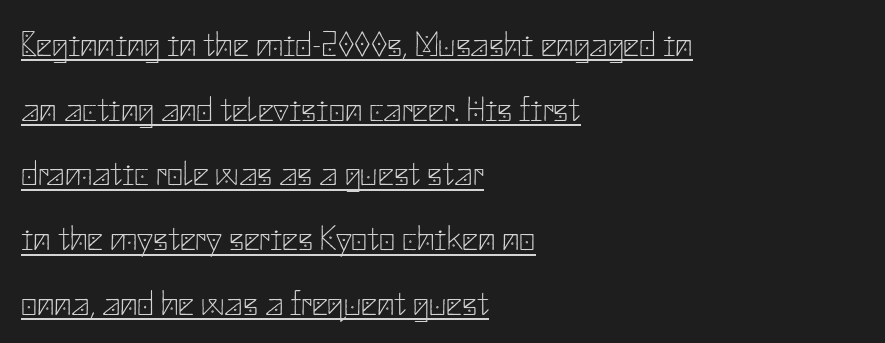
{"serif": "no", "italic": "no", "bold": "no", "weight": "thin", "width": "normal", "stroke_contrast": "low", "x_height": "small", "underline": "yes", "align": "left", "line_spacing_ratio": 1.85, "letter_spacing": "normal", "letter_spacing_em": 0.0, "glyph_px": 35}
